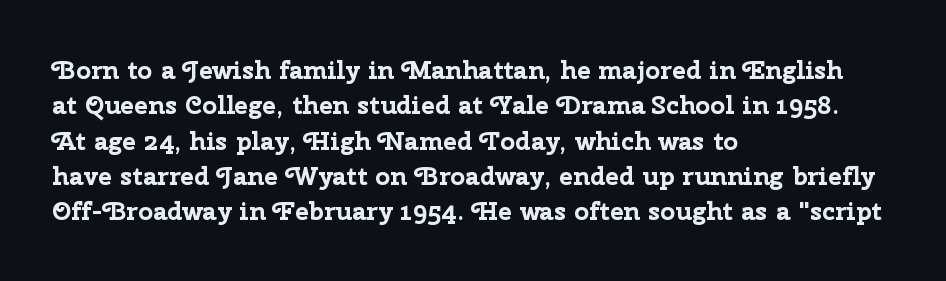
Normally led — the rows are evenly, conventionally spaced. A roman cut, with each character standing at attention. The gaps between neighbouring characters are ordinary and unremarkable. The words here are not underlined. Left-aligned paragraph, ragged on the right. The typesetting leans heavy: a genuine bold.
